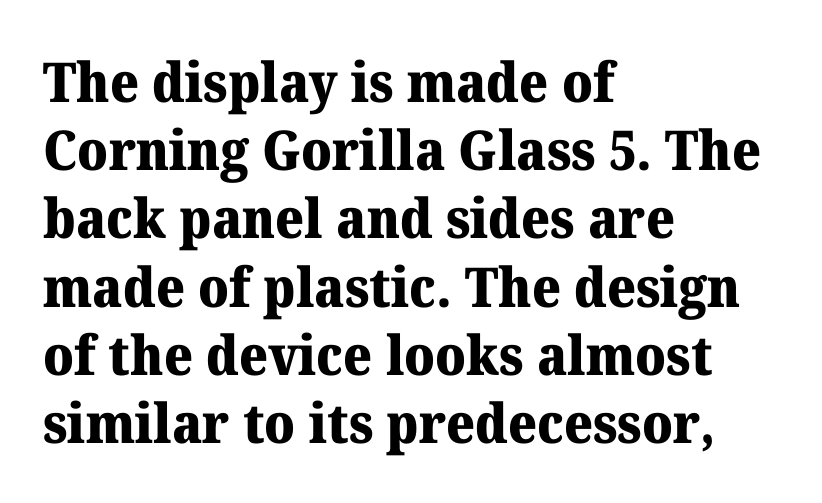
Q: Is the text bold? A: Yes.
Q: Is the text italic (slanted)? A: No, it is upright.
Q: Is the typeface a serif or a sans-serif typeface? A: Serif.
Q: Is the text underlined? A: No.
Q: How is the paragraph aligned? A: Left-aligned.
Q: Is the spacing between letters normal or unusually wide? A: Normal.
Q: Width (condensed, normal, or wide)? A: Normal.
Q: Stroke contrast? A: Medium.
Q: x-height? A: Medium.
Q: Monospaced? A: No.
